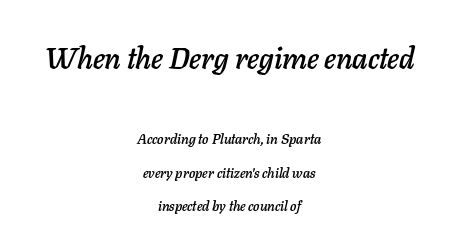
The image shows 30 px text type, italic (leaning right); set centered, loose line spacing (2.38x), normal letter spacing, not underlined; the first (top) block is 2.14x larger; low stroke contrast and a medium x-height.
